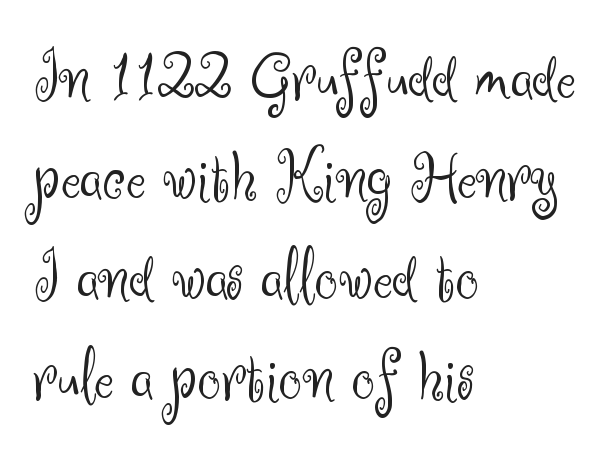
{"serif": "no", "italic": "no", "bold": "no", "weight": "light", "width": "normal", "stroke_contrast": "medium", "x_height": "small", "monospaced": "no", "underline": "no", "align": "left", "line_spacing": "normal", "line_spacing_ratio": 1.35, "letter_spacing": "normal", "letter_spacing_em": 0.0, "glyph_px": 74}
